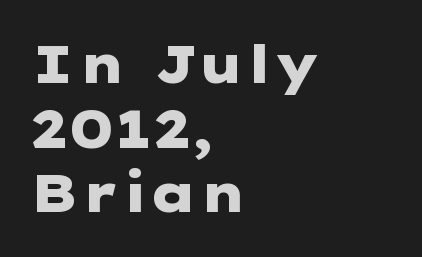
Nobody drew a line under any word here. Does the lettering tilt? It doesn't — this is upright. Is this a sans? Yes — the strokes have no serifs. Its strokes are broad and dark, the hallmark of bold type. Compared with a centered layout, this one pins lines to the left instead.
